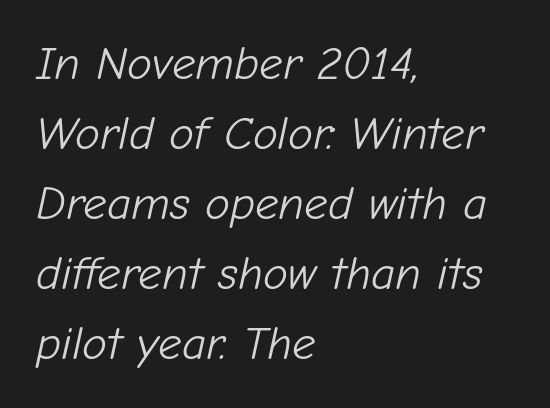
Q: Is the text bold? A: No.
Q: Is the text italic (slanted)? A: Yes, it leans right by about 12 degrees.
Q: Is the text underlined? A: No.
Q: How is the paragraph aligned? A: Left-aligned.
Q: Is the spacing between letters normal or unusually wide? A: Normal.
Q: Is the spacing between lines tight, normal or loose? A: Normal.
Q: Width (condensed, normal, or wide)? A: Normal.
Q: Stroke contrast? A: Low.
Q: x-height? A: Medium.
Q: Monospaced? A: No.
